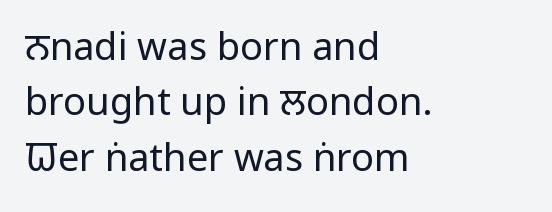
Q: Is the text bold? A: No.
Q: Is the text italic (slanted)? A: No, it is upright.
Q: Is the typeface a serif or a sans-serif typeface? A: Sans-serif.
Q: Is the text underlined? A: No.
Q: How is the paragraph aligned? A: Left-aligned.
Q: Is the spacing between letters normal or unusually wide? A: Normal.
Q: Is the spacing between lines tight, normal or loose? A: Normal.
Q: Width (condensed, normal, or wide)? A: Condensed.
Q: Stroke contrast? A: Low.
Q: x-height? A: Large.
Q: Monospaced? A: No.
